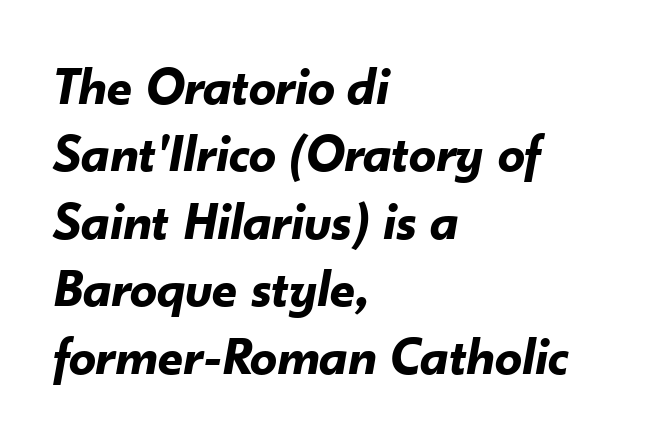
Baseline-to-baseline distance is the conventional proportion of letter height. Caption: multi-line text, flush left, ragged right. Short note: letters normally spaced. The text carries the slant typical of an italic or oblique font.
